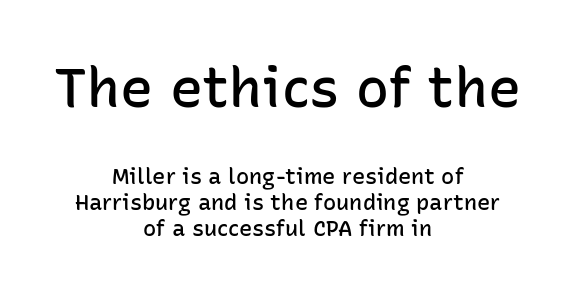
Q: Is the text bold? A: Semi-bold.
Q: Is the text italic (slanted)? A: No, it is upright.
Q: Is the typeface a serif or a sans-serif typeface? A: Sans-serif.
Q: Is the text underlined? A: No.
Q: How is the paragraph aligned? A: Centered.
Q: Is the spacing between letters normal or unusually wide? A: Normal.
Q: Which block of text is set in a larger size, the first (top) or the second (bottom)? A: The first (top) one.
Q: Width (condensed, normal, or wide)? A: Normal.
Q: Stroke contrast? A: Low.
Q: x-height? A: Medium.
Q: Monospaced? A: No.
